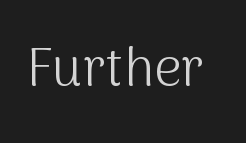
The image shows 54 px light sans-serif type, upright; set normal letter spacing, not underlined; medium stroke contrast and a medium x-height.
